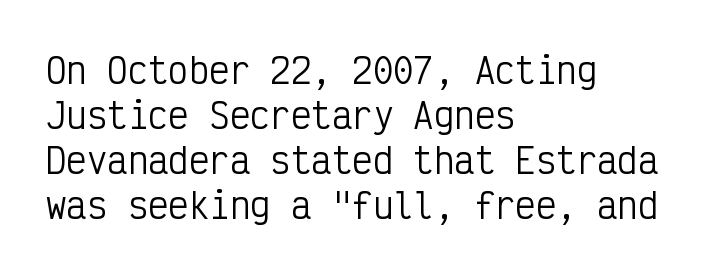
{"serif": "no", "italic": "no", "bold": "no", "weight": "regular", "width": "condensed", "stroke_contrast": "low", "x_height": "medium", "monospaced": "yes", "underline": "no", "align": "left", "line_spacing": "normal", "line_spacing_ratio": 1.32, "letter_spacing": "normal", "letter_spacing_em": 0.0, "glyph_px": 34}
